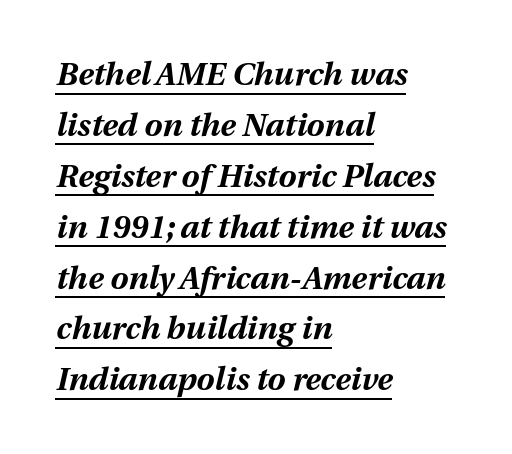
The typesetting leans heavy: a genuine bold. You could not count columns in this text — the font is proportionally spaced. Vertical spacing — default. Where is the straight margin? On the left.
